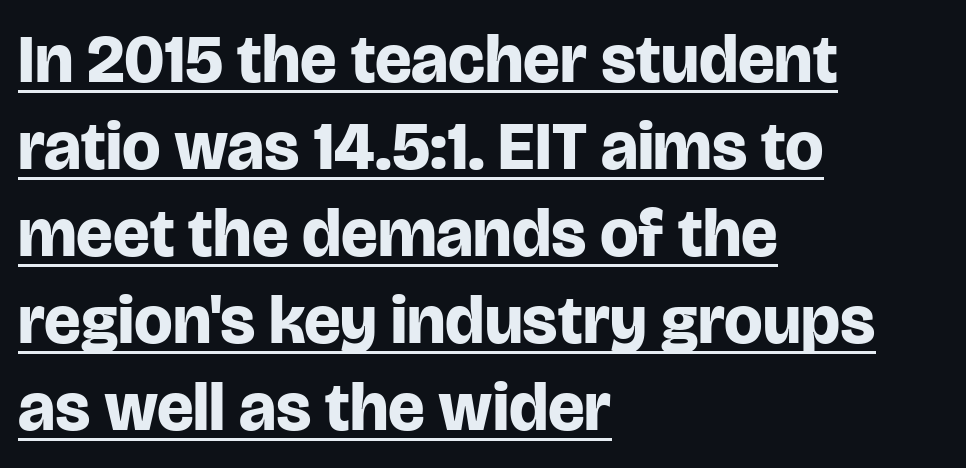
{"serif": "no", "italic": "no", "bold": "yes", "weight": "bold", "width": "normal", "stroke_contrast": "low", "x_height": "large", "monospaced": "no", "underline": "yes", "align": "left", "line_spacing": "normal", "line_spacing_ratio": 1.28, "letter_spacing": "normal", "letter_spacing_em": 0.0, "glyph_px": 68}
